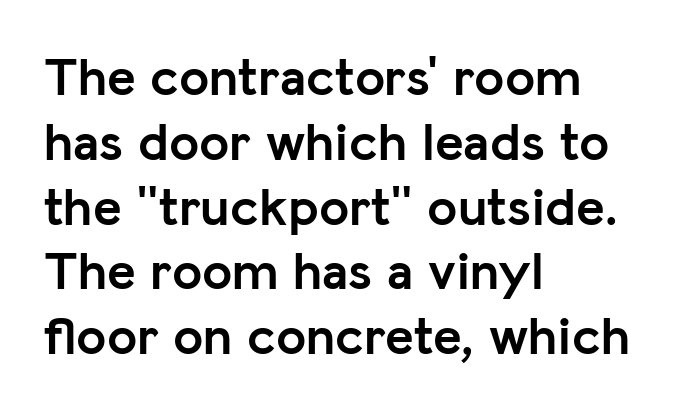
Q: Is the text bold? A: Yes.
Q: Is the text italic (slanted)? A: No, it is upright.
Q: Is the typeface a serif or a sans-serif typeface? A: Sans-serif.
Q: Is the text underlined? A: No.
Q: How is the paragraph aligned? A: Left-aligned.
Q: Is the spacing between letters normal or unusually wide? A: Normal.
Q: Width (condensed, normal, or wide)? A: Normal.
Q: Stroke contrast? A: Low.
Q: x-height? A: Medium.
Q: Monospaced? A: No.
